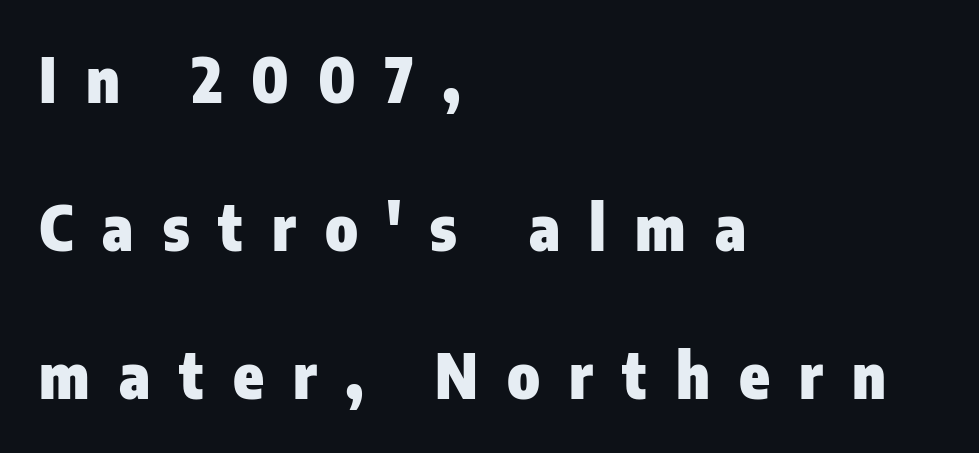
Q: Is the text bold? A: Yes.
Q: Is the text italic (slanted)? A: No, it is upright.
Q: Is the typeface a serif or a sans-serif typeface? A: Sans-serif.
Q: Is the text underlined? A: No.
Q: How is the paragraph aligned? A: Left-aligned.
Q: Is the spacing between letters normal or unusually wide? A: Unusually wide.
Q: Is the spacing between lines tight, normal or loose? A: Loose.
Q: Width (condensed, normal, or wide)? A: Condensed.
Q: Stroke contrast? A: Low.
Q: x-height? A: Medium.
Q: Monospaced? A: No.
